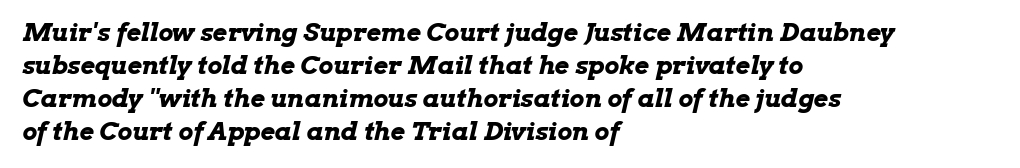
{"italic": "yes", "lean": "right", "slant_degrees": 13, "bold": "yes", "underline": "no", "align": "left", "line_spacing": "normal", "line_spacing_ratio": 1.32, "letter_spacing": "normal", "letter_spacing_em": 0.0, "glyph_px": 25}
